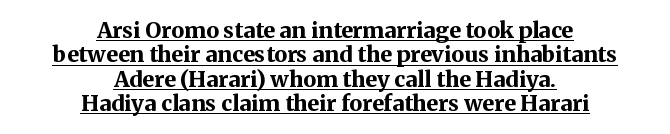
A roman cut, with each character standing at attention. This rendering features underlined lettering. Glyph-to-glyph distance matches everyday printed text. One glance says dense: line gaps are narrower than usual. Bold? Absolutely — the strokes are thick and heavy.
